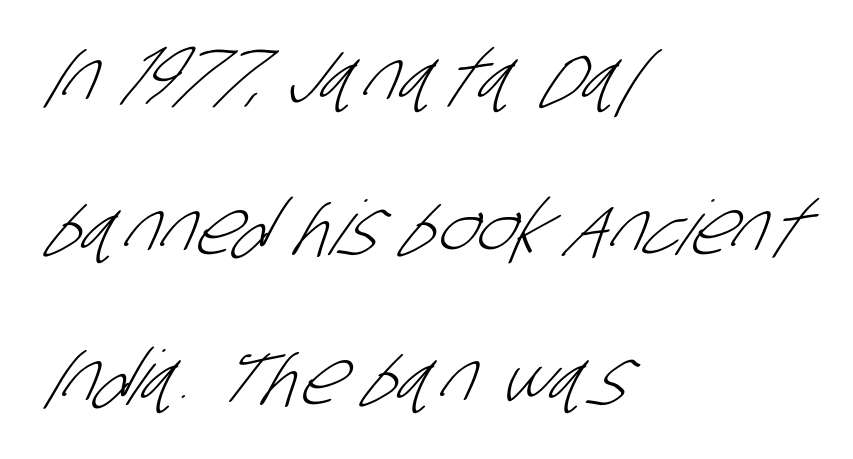
The vertical gap from one line to the next is large. Note the varied advance widths — an 'i' is clearly narrower than an 'm'. The strip under each line holds only bare page. Reading down the block, your eye returns to a fixed left position each line. The font sits on the lighter half of the weight spectrum, regular included. Default kerning and tracking; the words read as compact shapes.
